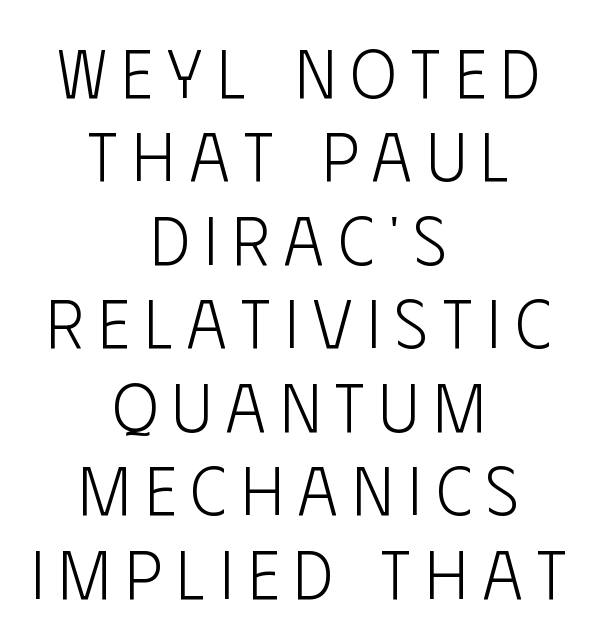
{"serif": "no", "italic": "no", "bold": "no", "weight": "light", "width": "condensed", "stroke_contrast": "low", "x_height": "large", "monospaced": "no", "underline": "no", "align": "center", "line_spacing_ratio": 1.21, "letter_spacing": "wide", "letter_spacing_em": 0.21, "glyph_px": 69}
